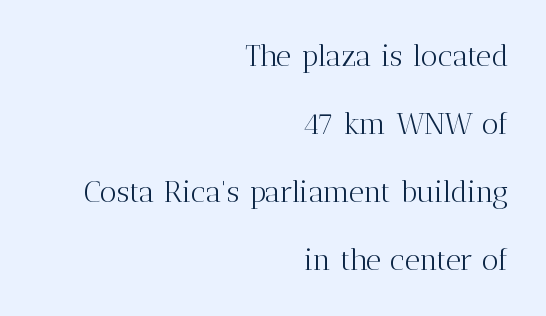
The image shows 30 px light serif type, upright; set right-aligned, loose line spacing (2.27x), normal letter spacing, not underlined; medium stroke contrast and a medium x-height.
